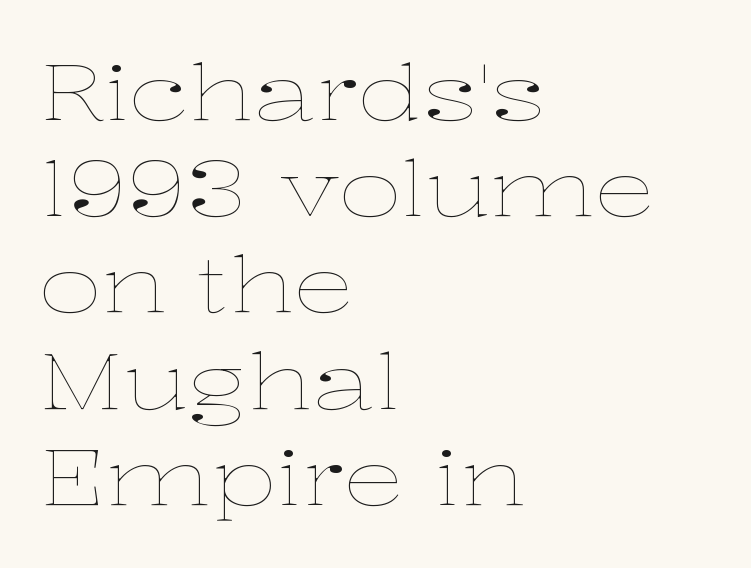
The image shows 77 px thin, wide type, upright; set left-aligned, normal line spacing (1.25x), normal letter spacing, not underlined; low stroke contrast and a medium x-height.
